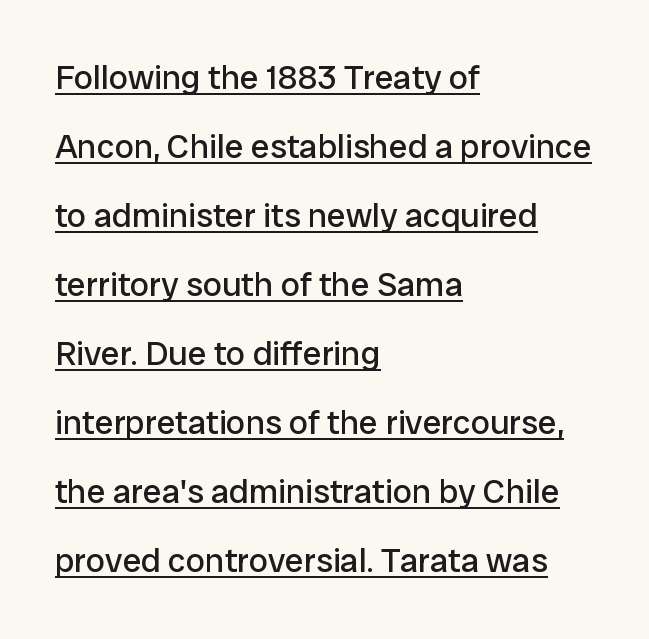
The image shows 34 px regular-weight sans-serif type, upright; set left-aligned, loose line spacing (2.03x), normal letter spacing, underlined; low stroke contrast and a medium x-height.
